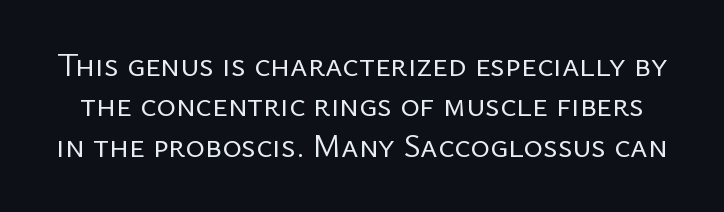
The image shows 33 px regular-weight sans-serif type, upright; set line spacing 1.22x, normal letter spacing, not underlined; low stroke contrast and a medium x-height.
